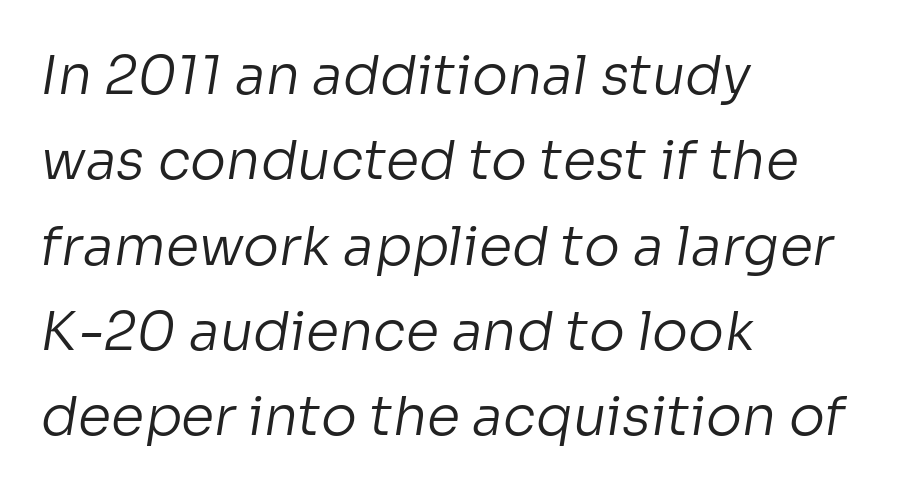
The image shows 54 px regular-weight sans-serif type; set left-aligned, normal line spacing (1.58x), normal letter spacing, not underlined; low stroke contrast and a medium x-height.
